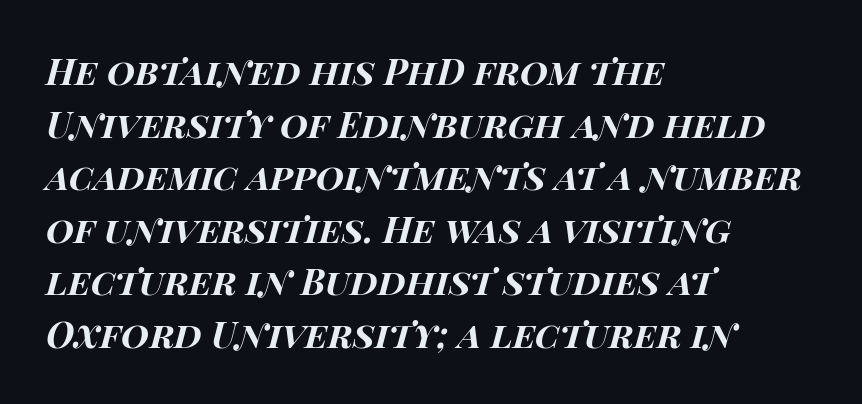
Q: Is the text bold? A: Yes.
Q: Is the text italic (slanted)? A: Yes, it leans right by about 14 degrees.
Q: Is the text underlined? A: No.
Q: How is the paragraph aligned? A: Left-aligned.
Q: Is the spacing between letters normal or unusually wide? A: Normal.
Q: Is the spacing between lines tight, normal or loose? A: Normal.
Q: Width (condensed, normal, or wide)? A: Wide.
Q: Stroke contrast? A: High.
Q: x-height? A: Large.
Q: Monospaced? A: No.
